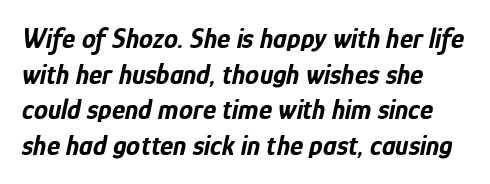
{"italic": "yes", "lean": "right", "slant_degrees": 12, "bold": "yes", "weight": "bold", "width": "condensed", "stroke_contrast": "low", "x_height": "medium", "monospaced": "no", "underline": "no", "line_spacing": "normal", "line_spacing_ratio": 1.27, "letter_spacing": "normal", "letter_spacing_em": 0.0, "glyph_px": 28}
